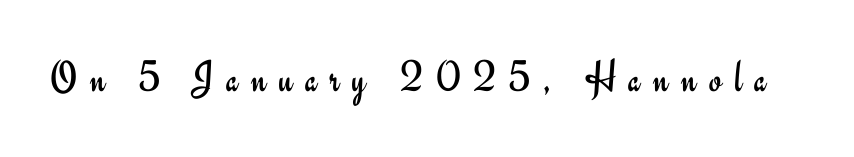
{"serif": "no", "bold": "no", "weight": "regular", "width": "normal", "stroke_contrast": "low", "x_height": "small", "monospaced": "no", "underline": "no", "letter_spacing": "wide", "letter_spacing_em": 0.28, "glyph_px": 45}
